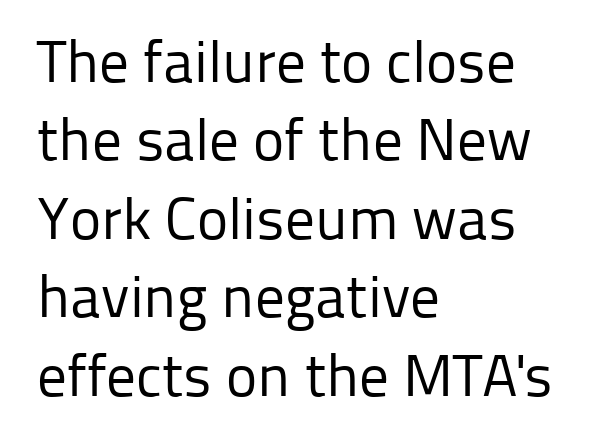
The image shows 59 px regular-weight sans-serif type, upright; set left-aligned, normal line spacing (1.33x), normal letter spacing, not underlined; low stroke contrast and a medium x-height.
